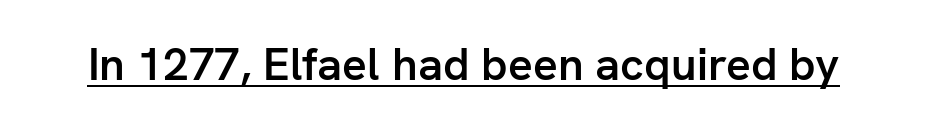
Proportional: the letters do not fall into vertical columns. Are there feet on the stems? There aren't — it's a sans. A typesetter would call this zero additional tracking. The rendering uses the underline text-decoration.
